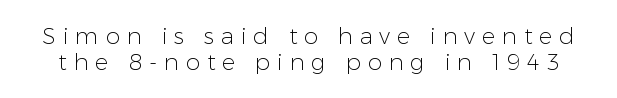
The image shows 23 px text type, upright; set tight line spacing (1.14x), unusually wide letter spacing (+0.29 em), not underlined.
